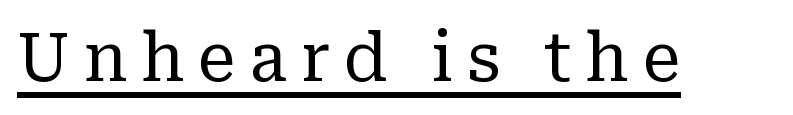
This rendering employs a face with finishing strokes, i.e., a serif. The passage shown is underscored from start to finish. You could not count columns in this text — the font is proportionally spaced. Honestly, the letter spacing is so wide it's the main thing you notice. Stem width sits at or under what a default text font uses.
